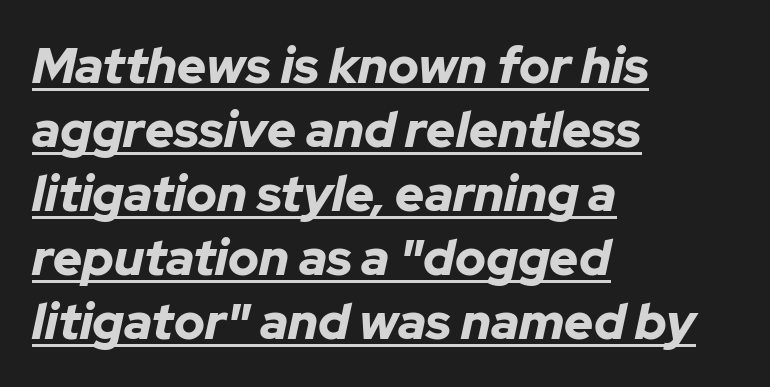
The image shows 50 px bold type, italic (leaning right); set left-aligned, normal line spacing (1.28x), normal letter spacing, underlined; low stroke contrast and a medium x-height.
